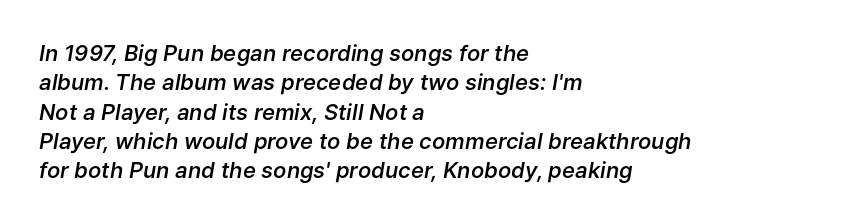
Q: Is the text bold? A: Semi-bold.
Q: Is the text italic (slanted)? A: Yes, it leans right by about 9 degrees.
Q: Is the text underlined? A: No.
Q: How is the paragraph aligned? A: Left-aligned.
Q: Is the spacing between letters normal or unusually wide? A: Normal.
Q: Is the spacing between lines tight, normal or loose? A: Normal.
